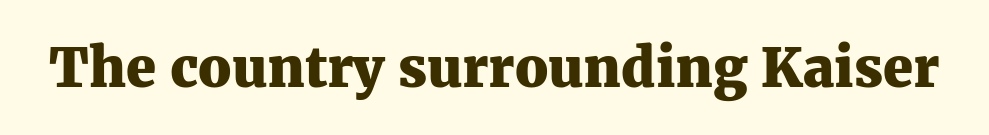
A typesetter would label this face a serif. Spacing between characters is what you'd get straight out of the box. You'd pick this weight for a headline — it's a proper bold. Is this a fixed-width face? No — the glyphs have proportional, varying widths. Unmarked baselines from the first word to the last. A typesetter would mark this as roman, not italic.
